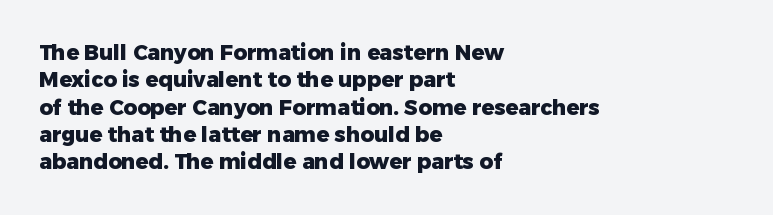
The image shows 21 px bold type, upright; set left-aligned, normal line spacing (1.3x), normal letter spacing, not underlined.
